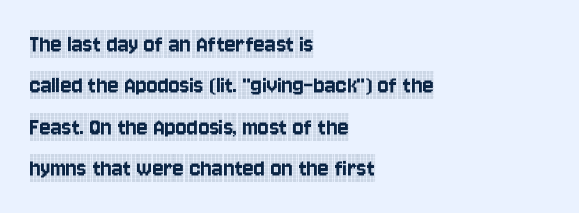
Honestly, there is no underline to notice here at all. Nothing unusual about the tracking: characters are spaced as the font intends. These lines stack with their left ends in a neat column. Posture: vertical. Normally led — the rows are evenly, conventionally spaced.
